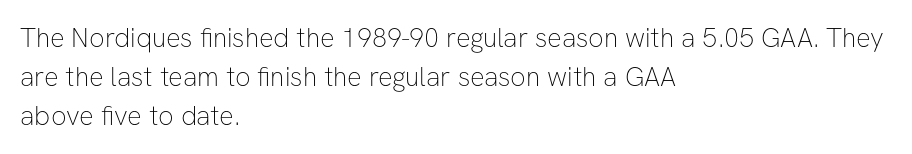
Nothing heavy about these letters — not bold at all. The block of text has a typical density, with ordinary space between rows. Posture: straight, roman, zero tilt. Quick note: underline off. The letterforms sit shoulder to shoulder at normal distance.
